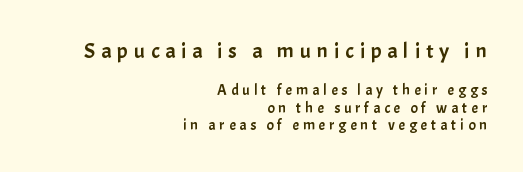
The image shows 22 px text type, upright; set right-aligned, line spacing 1.19x, unusually wide letter spacing (+0.26 em), not underlined; the first (top) block is 1.47x larger.
